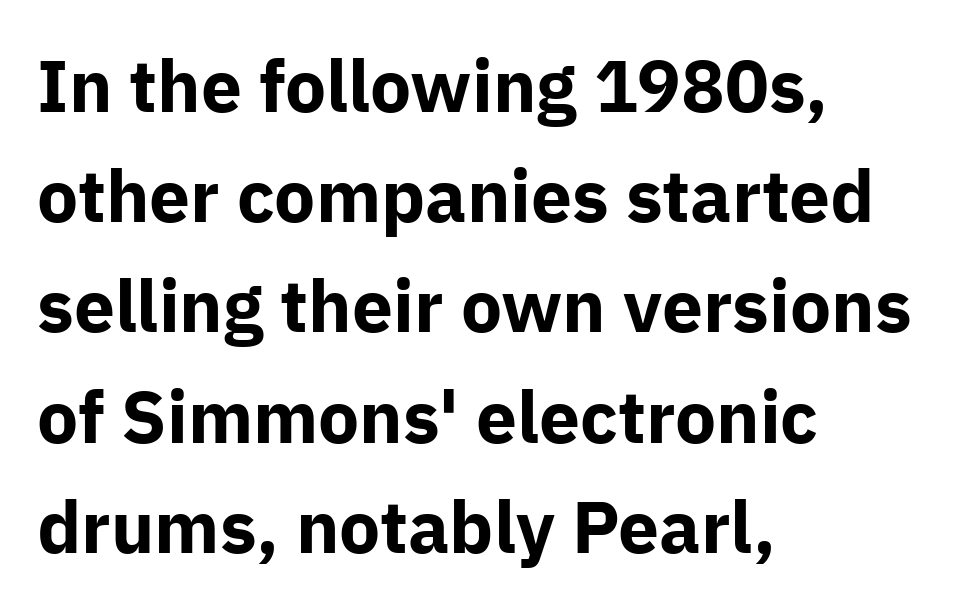
{"serif": "no", "italic": "no", "bold": "yes", "weight": "bold", "width": "normal", "stroke_contrast": "low", "x_height": "medium", "monospaced": "no", "underline": "no", "align": "left", "line_spacing": "normal", "line_spacing_ratio": 1.51, "letter_spacing": "normal", "letter_spacing_em": 0.0, "glyph_px": 73}
